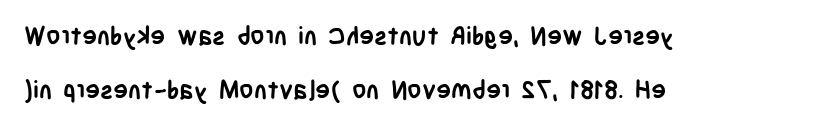
Q: Is the text bold? A: Yes.
Q: Is the text italic (slanted)? A: No, it is upright.
Q: Is the text underlined? A: No.
Q: How is the paragraph aligned? A: Left-aligned.
Q: Is the spacing between letters normal or unusually wide? A: Normal.
Q: Is the spacing between lines tight, normal or loose? A: Loose.
